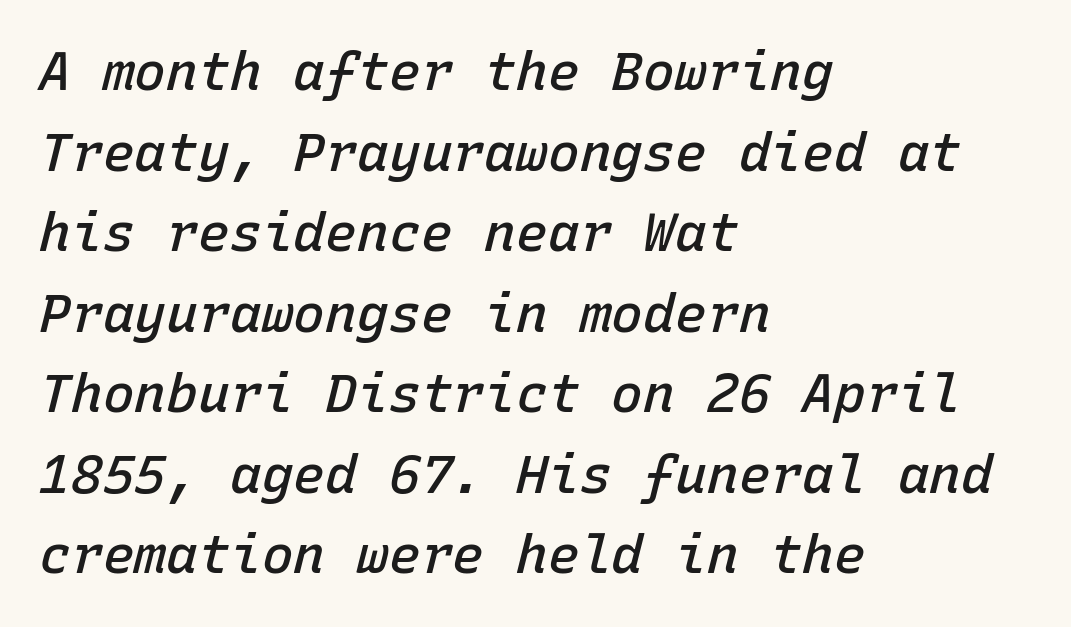
Q: Is the text bold? A: Semi-bold.
Q: Is the text italic (slanted)? A: Yes, it leans right by about 15 degrees.
Q: Is the text underlined? A: No.
Q: How is the paragraph aligned? A: Left-aligned.
Q: Is the spacing between letters normal or unusually wide? A: Normal.
Q: Is the spacing between lines tight, normal or loose? A: Normal.
Q: Width (condensed, normal, or wide)? A: Normal.
Q: Stroke contrast? A: Low.
Q: x-height? A: Medium.
Q: Monospaced? A: Yes.
